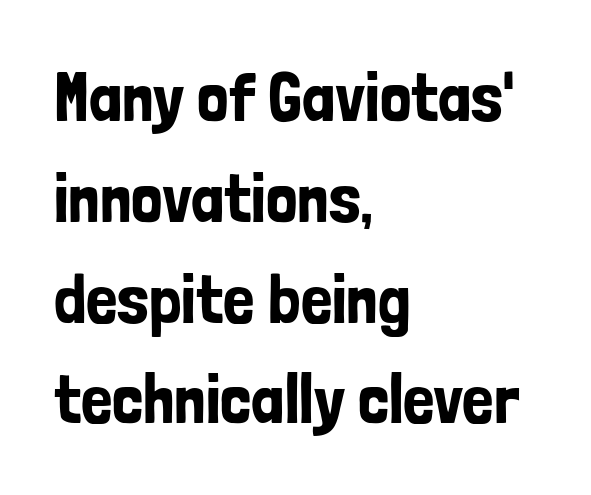
{"serif": "no", "italic": "no", "width": "condensed", "stroke_contrast": "low", "x_height": "medium", "monospaced": "no", "underline": "no", "align": "left", "line_spacing": "normal", "line_spacing_ratio": 1.44, "letter_spacing": "normal", "letter_spacing_em": 0.0, "glyph_px": 70}
